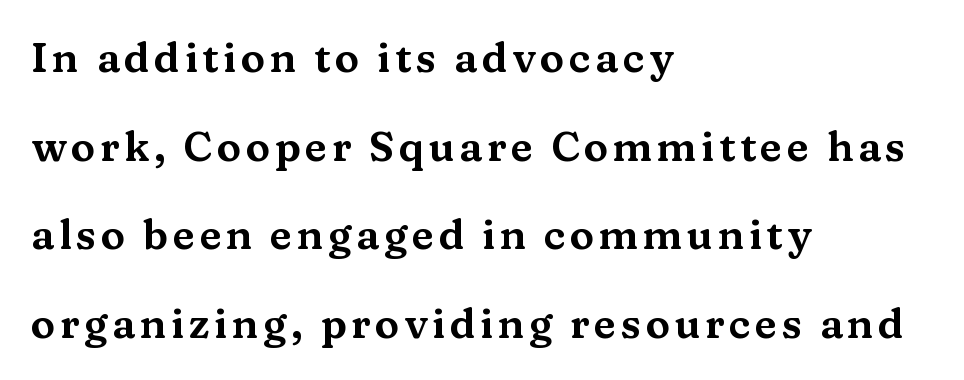
What's the leading like? Stretched, with rows far apart. The rendering uses natural spacing where letterforms have individual widths. The paragraph shown leans on its left margin. The typography opts for an upright posture over an oblique one.
